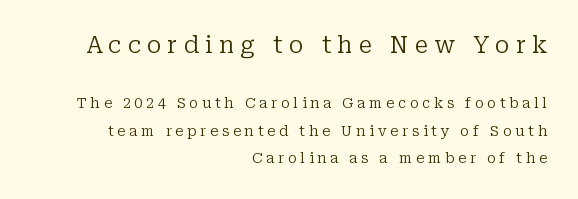
{"italic": "no", "bold": "no", "underline": "no", "align": "right", "line_spacing": "loose", "line_spacing_ratio": 1.98, "letter_spacing": "wide", "letter_spacing_em": 0.27, "larger_block": "first", "size_ratio": 1.64, "glyph_px": 23}
